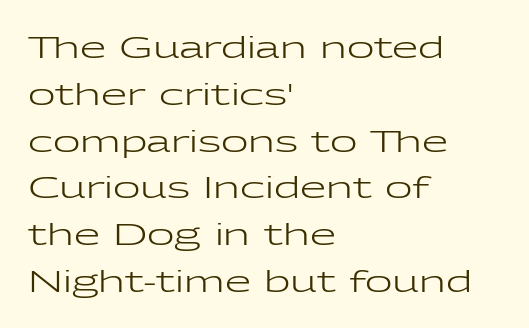
Q: Is the text bold? A: No.
Q: Is the text italic (slanted)? A: No, it is upright.
Q: Is the typeface a serif or a sans-serif typeface? A: Sans-serif.
Q: Is the text underlined? A: No.
Q: How is the paragraph aligned? A: Left-aligned.
Q: Is the spacing between letters normal or unusually wide? A: Normal.
Q: Is the spacing between lines tight, normal or loose? A: Normal.
Q: Width (condensed, normal, or wide)? A: Wide.
Q: Stroke contrast? A: Low.
Q: x-height? A: Medium.
Q: Monospaced? A: No.
